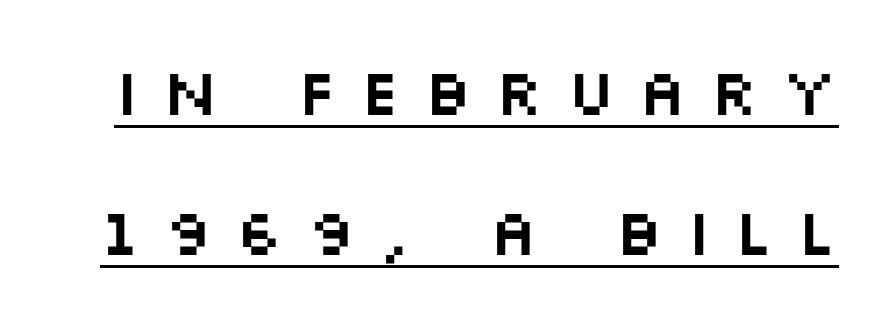
The designer went with a sans here, leaving each stem footless. Caption: lettering with a line underneath. If you measured baseline to baseline, you'd find a long distance. Does the lettering tilt? It doesn't — this is upright.
